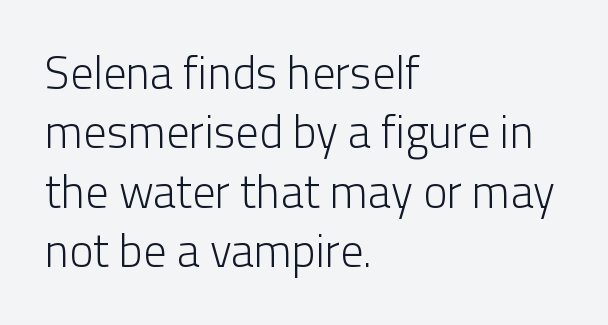
{"serif": "no", "italic": "no", "bold": "no", "weight": "light", "width": "normal", "stroke_contrast": "low", "x_height": "medium", "monospaced": "no", "underline": "no", "align": "left", "line_spacing": "normal", "line_spacing_ratio": 1.29, "letter_spacing": "normal", "letter_spacing_em": 0.0, "glyph_px": 46}
